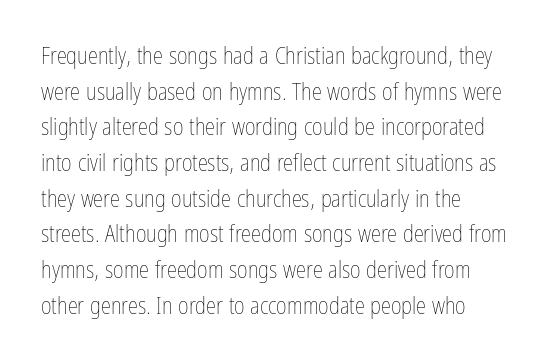
The image shows 23 px text type, upright; set normal line spacing (1.55x), normal letter spacing, not underlined.
